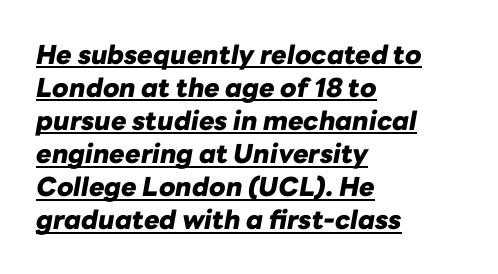
The image shows 26 px bold type, italic (leaning right); set left-aligned, normal line spacing (1.27x), normal letter spacing, underlined.
